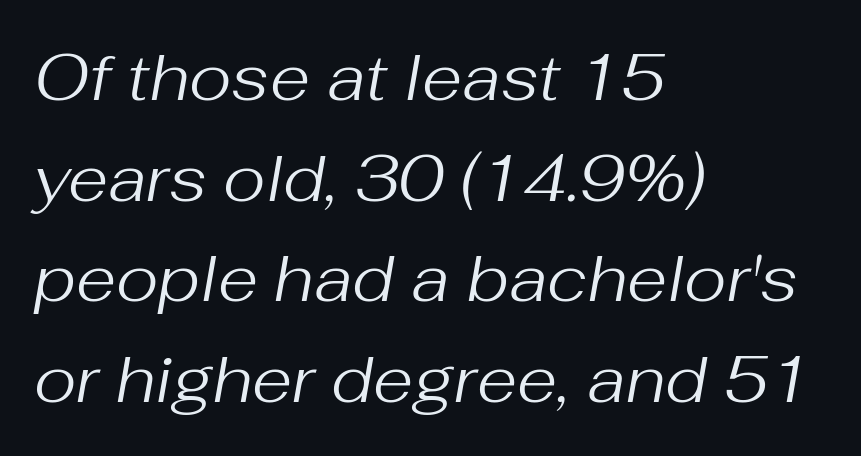
{"italic": "yes", "lean": "right", "slant_degrees": 10, "bold": "no", "weight": "regular", "width": "normal", "stroke_contrast": "medium", "x_height": "medium", "monospaced": "no", "underline": "no", "align": "left", "line_spacing": "normal", "line_spacing_ratio": 1.55, "letter_spacing": "normal", "letter_spacing_em": 0.0, "glyph_px": 65}
